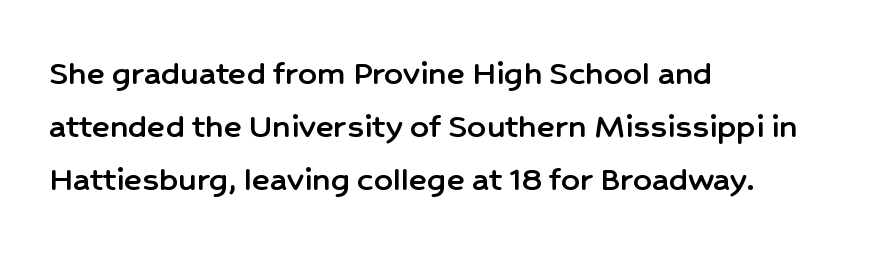
Q: Is the text italic (slanted)? A: No, it is upright.
Q: Is the typeface a serif or a sans-serif typeface? A: Sans-serif.
Q: Is the text underlined? A: No.
Q: How is the paragraph aligned? A: Left-aligned.
Q: Is the spacing between letters normal or unusually wide? A: Normal.
Q: Is the spacing between lines tight, normal or loose? A: Normal.
Q: Width (condensed, normal, or wide)? A: Normal.
Q: Stroke contrast? A: Low.
Q: x-height? A: Medium.
Q: Monospaced? A: No.
